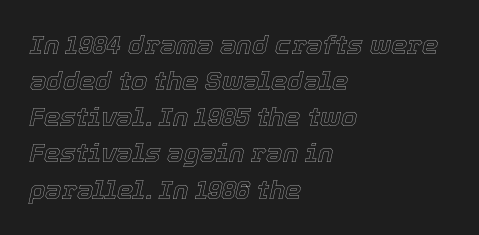
{"italic": "yes", "lean": "right", "slant_degrees": 12, "underline": "no", "align": "left", "line_spacing": "normal", "line_spacing_ratio": 1.39, "letter_spacing": "normal", "letter_spacing_em": 0.0, "glyph_px": 26}
